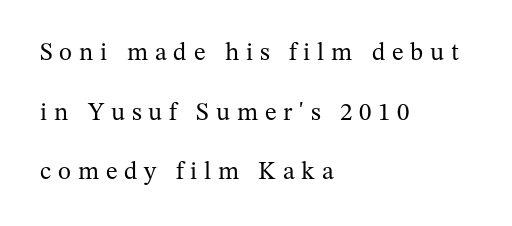
{"italic": "no", "bold": "no", "underline": "no", "align": "left", "line_spacing": "loose", "line_spacing_ratio": 2.39, "letter_spacing": "wide", "letter_spacing_em": 0.27, "glyph_px": 25}
